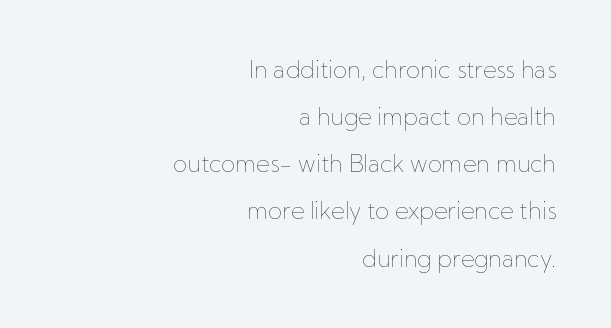
Q: Is the text bold? A: No.
Q: Is the text italic (slanted)? A: No, it is upright.
Q: Is the text underlined? A: No.
Q: How is the paragraph aligned? A: Right-aligned.
Q: Is the spacing between letters normal or unusually wide? A: Normal.
Q: Is the spacing between lines tight, normal or loose? A: Loose.
